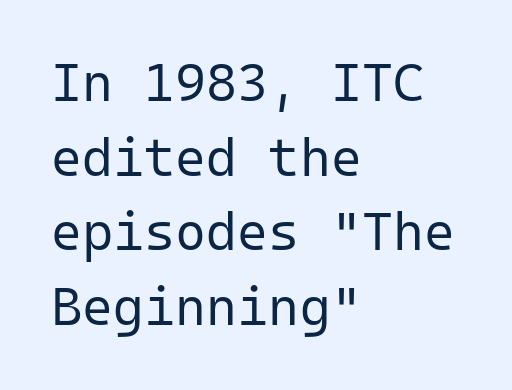
Q: Is the text bold? A: No.
Q: Is the text italic (slanted)? A: No, it is upright.
Q: Is the typeface a serif or a sans-serif typeface? A: Sans-serif.
Q: Is the text underlined? A: No.
Q: How is the paragraph aligned? A: Left-aligned.
Q: Is the spacing between letters normal or unusually wide? A: Normal.
Q: Is the spacing between lines tight, normal or loose? A: Normal.
Q: Width (condensed, normal, or wide)? A: Normal.
Q: Stroke contrast? A: Low.
Q: x-height? A: Medium.
Q: Monospaced? A: Yes.
